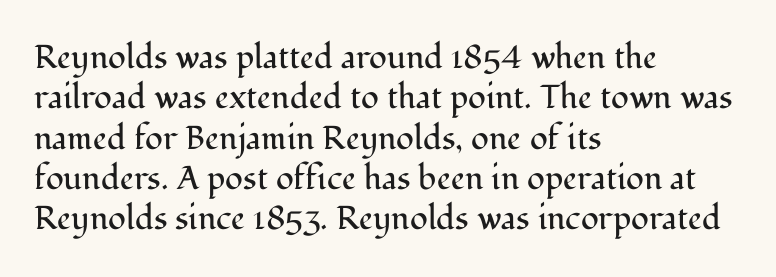
{"serif": "yes", "italic": "no", "bold": "no", "weight": "regular", "width": "normal", "stroke_contrast": "medium", "x_height": "medium", "monospaced": "no", "underline": "no", "align": "left", "line_spacing_ratio": 1.22, "letter_spacing": "normal", "letter_spacing_em": 0.0, "glyph_px": 33}
